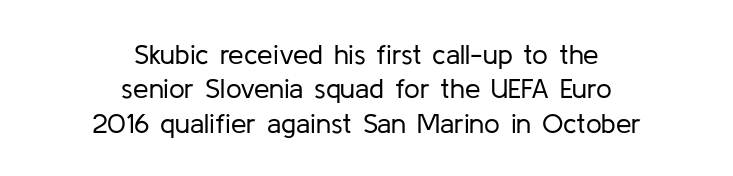
{"serif": "no", "italic": "no", "bold": "no", "weight": "regular", "width": "normal", "stroke_contrast": "low", "x_height": "medium", "monospaced": "no", "underline": "no", "align": "center", "line_spacing_ratio": 1.23, "letter_spacing": "normal", "letter_spacing_em": 0.0, "glyph_px": 28}
